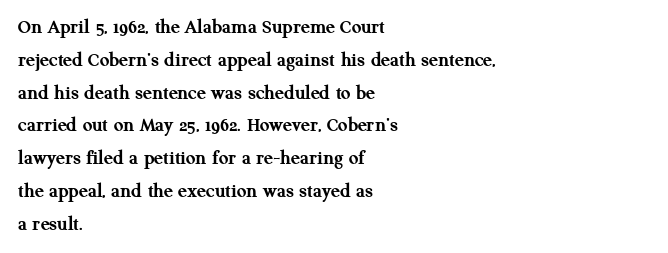
Q: Is the text bold? A: Yes.
Q: Is the text italic (slanted)? A: No, it is upright.
Q: Is the text underlined? A: No.
Q: How is the paragraph aligned? A: Left-aligned.
Q: Is the spacing between letters normal or unusually wide? A: Normal.
Q: Is the spacing between lines tight, normal or loose? A: Normal.
